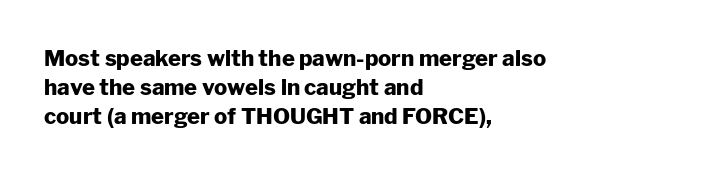
The image shows 22 px bold type, upright; set left-aligned, normal line spacing (1.32x), normal letter spacing, not underlined.
